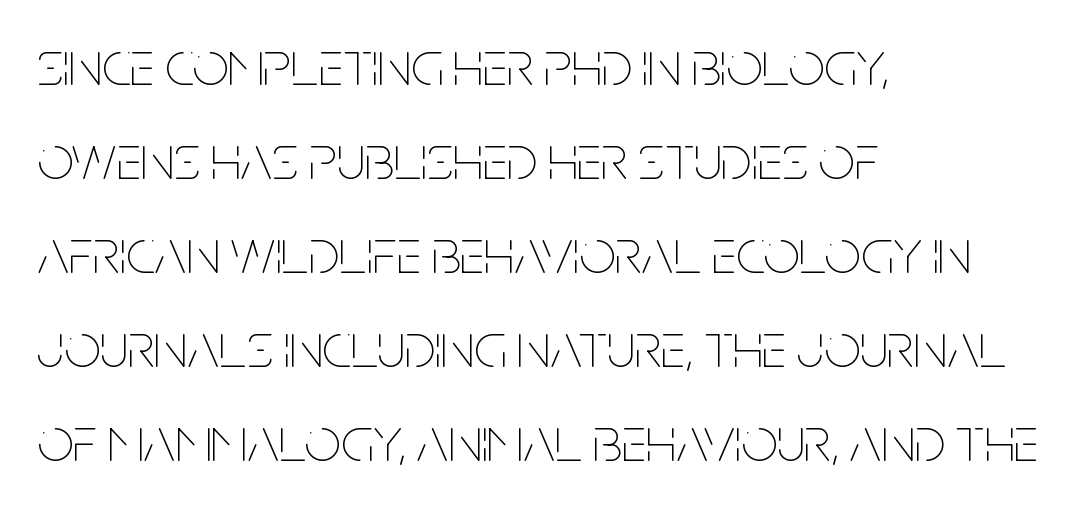
The image shows 64 px thin, condensed type, upright; set left-aligned, normal line spacing (1.47x), normal letter spacing, not underlined; low stroke contrast and a large x-height.
